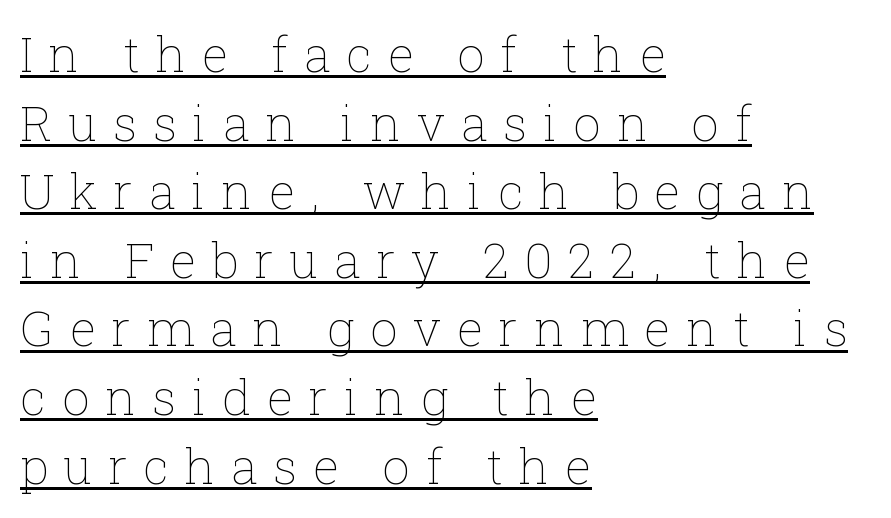
Each letter keeps its own natural width here, so spacing adapts to shape. In terms of leading, this rendering sits right in the middle. Bold? No — there's no thickening of the strokes. Compared with undecorated copy, this sample adds a rule below the words. The typography opts for an upright posture over an oblique one.
